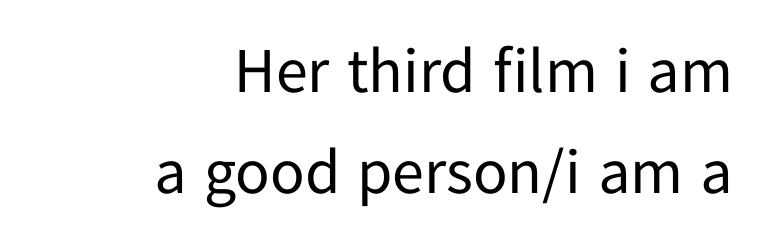
{"serif": "no", "italic": "no", "bold": "no", "weight": "regular", "width": "normal", "stroke_contrast": "low", "x_height": "medium", "monospaced": "no", "underline": "no", "align": "right", "line_spacing": "normal", "line_spacing_ratio": 1.58, "letter_spacing": "normal", "letter_spacing_em": 0.0, "glyph_px": 64}
